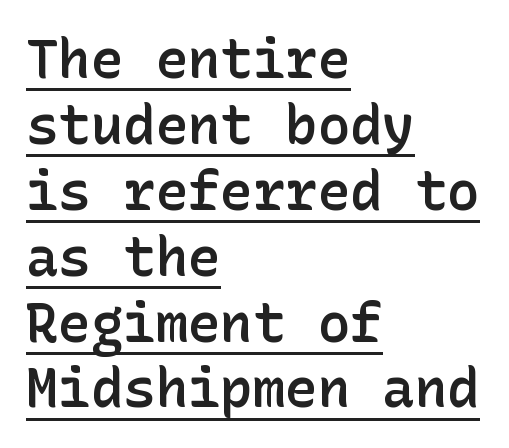
The rendering shows plain stroke endings on the letterforms — a sans-serif design. Every stem runs plumb, perpendicular to the baseline. How are the letters spaced? Ordinarily, with no added tracking. This is the in-between weight designers call semibold or demi.
